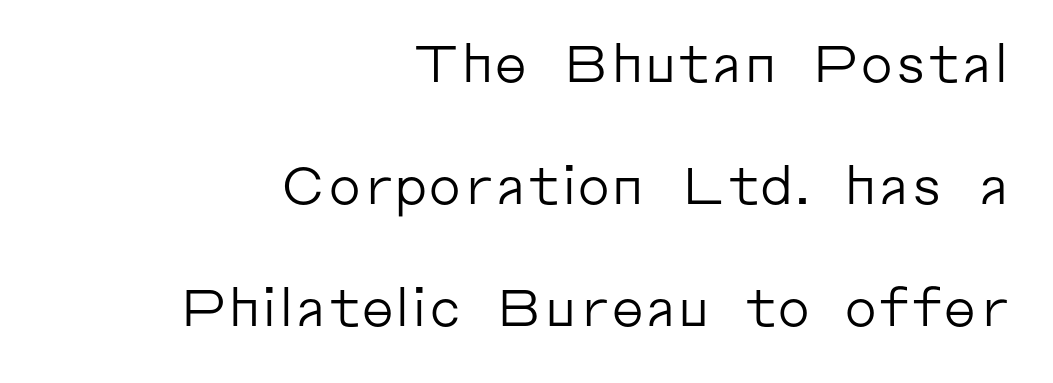
Q: Is the text bold? A: No.
Q: Is the text italic (slanted)? A: No, it is upright.
Q: Is the typeface a serif or a sans-serif typeface? A: Sans-serif.
Q: Is the text underlined? A: No.
Q: How is the paragraph aligned? A: Right-aligned.
Q: Is the spacing between letters normal or unusually wide? A: Normal.
Q: Is the spacing between lines tight, normal or loose? A: Loose.
Q: Width (condensed, normal, or wide)? A: Normal.
Q: Stroke contrast? A: Low.
Q: x-height? A: Medium.
Q: Monospaced? A: No.
